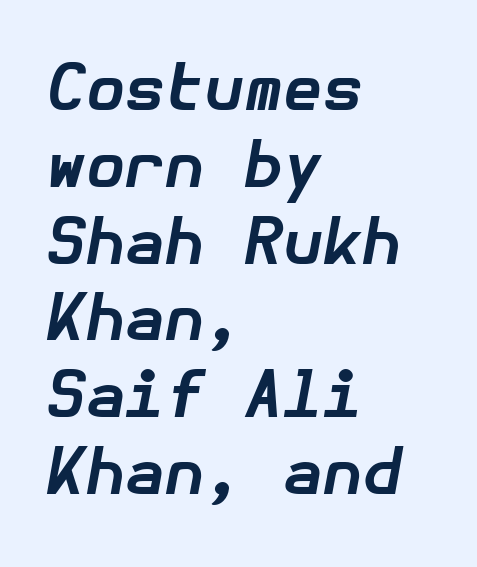
Q: Is the text bold? A: Yes.
Q: Is the text italic (slanted)? A: Yes, it leans right by about 10 degrees.
Q: Is the text underlined? A: No.
Q: How is the paragraph aligned? A: Left-aligned.
Q: Is the spacing between letters normal or unusually wide? A: Normal.
Q: Width (condensed, normal, or wide)? A: Normal.
Q: Stroke contrast? A: Low.
Q: x-height? A: Medium.
